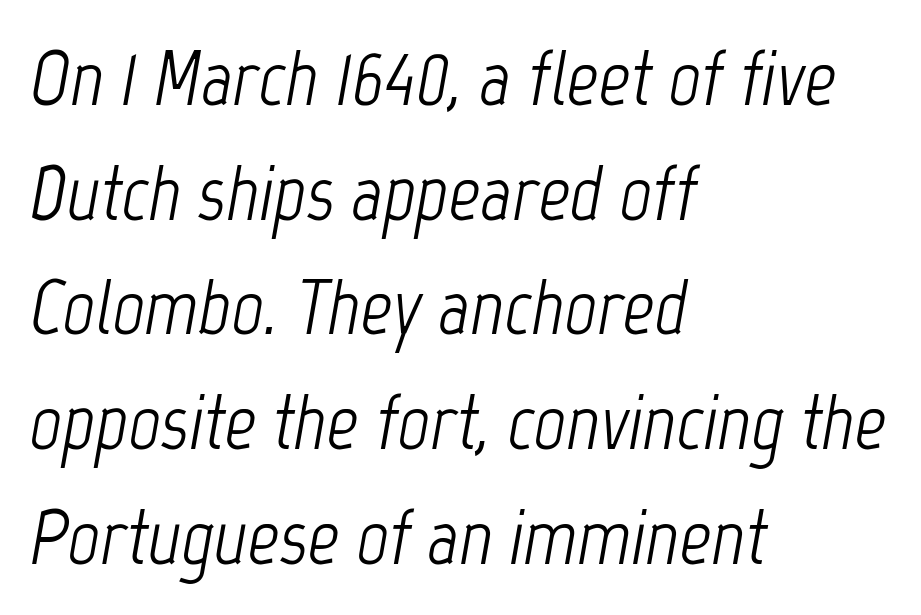
{"italic": "yes", "lean": "right", "slant_degrees": 12, "bold": "no", "weight": "light", "width": "condensed", "stroke_contrast": "low", "x_height": "medium", "monospaced": "no", "underline": "no", "align": "left", "line_spacing": "normal", "line_spacing_ratio": 1.47, "letter_spacing": "normal", "letter_spacing_em": 0.0, "glyph_px": 78}
